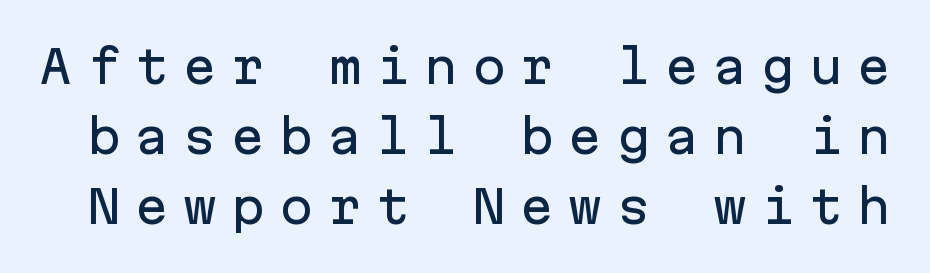
Q: Is the text italic (slanted)? A: No, it is upright.
Q: Is the typeface a serif or a sans-serif typeface? A: Sans-serif.
Q: Is the text underlined? A: No.
Q: Is the spacing between letters normal or unusually wide? A: Unusually wide.
Q: Is the spacing between lines tight, normal or loose? A: Normal.
Q: Width (condensed, normal, or wide)? A: Normal.
Q: Stroke contrast? A: Low.
Q: x-height? A: Medium.
Q: Monospaced? A: Yes.
